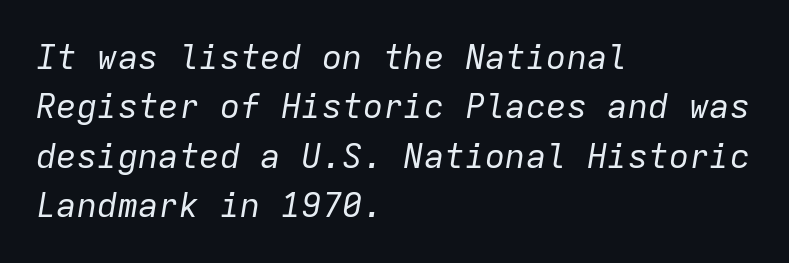
{"italic": "yes", "lean": "right", "slant_degrees": 9, "bold": "no", "weight": "regular", "width": "normal", "stroke_contrast": "low", "x_height": "medium", "monospaced": "yes", "underline": "no", "align": "left", "line_spacing": "normal", "line_spacing_ratio": 1.45, "letter_spacing": "normal", "letter_spacing_em": 0.0, "glyph_px": 34}
